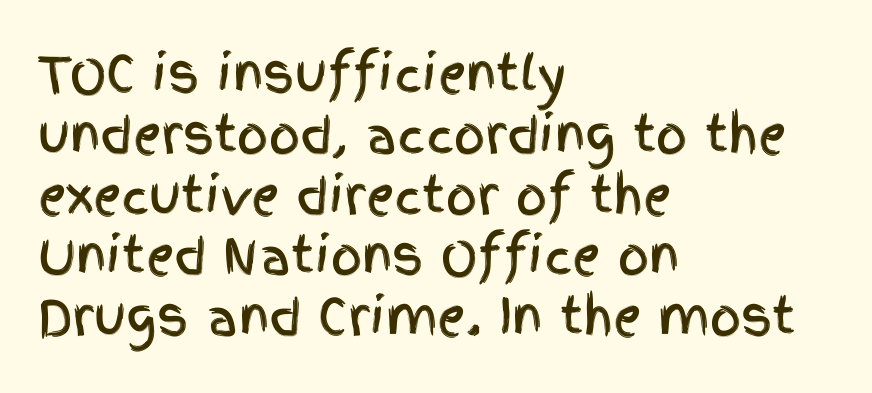
Is the block centered? No — it sits flush against the left margin. Descenders hang freely into open space. This sample has the flowing, uneven cadence of proportional lettering. There is no visible air inserted between adjacent glyphs. These lines are composed in type without serifs. The axis of the letterforms is exactly vertical.
